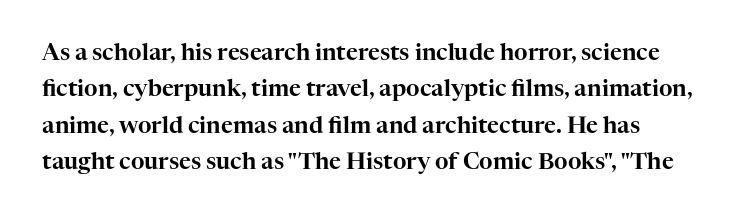
This is the regular roman posture of the typeface. Vertically, the passage feels balanced, rows spaced as you'd expect. The letterforms sit shoulder to shoulder at normal distance. A bare baseline throughout the passage.
